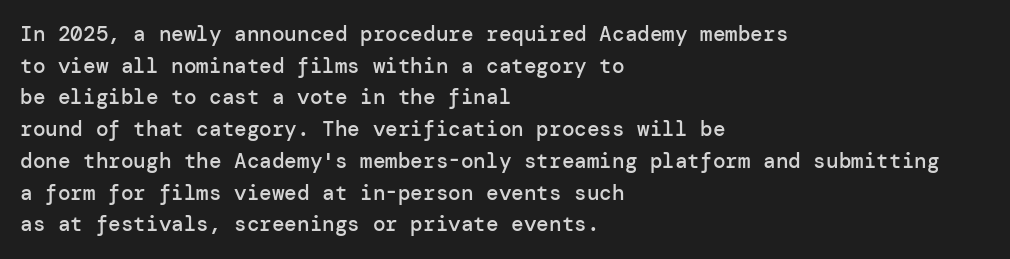
Italic? Not at all — the glyphs are vertical. A typesetter would call this zero additional tracking. The typesetting leans somewhat heavy: a semibold. The string is rendered with underlining switched off. The setting favours the left margin, as ordinary paragraphs usually do.
